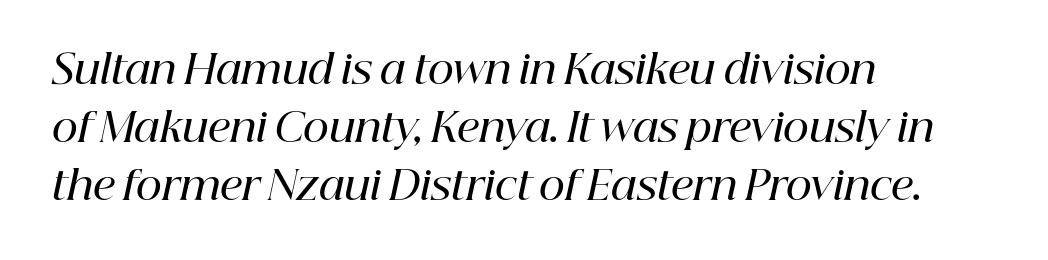
A bit beefed up — I'd call it semibold rather than bold. Leading: standard. The face used here is seriffed, in the tradition of book romans. Slant detected: the letters are inclined. Line starts are locked; line ends wander.
